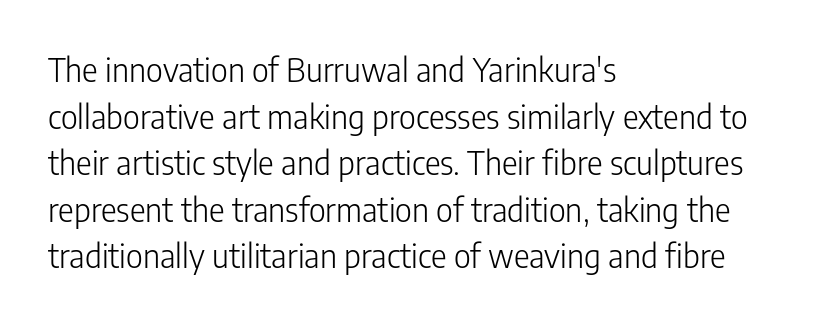
The image shows 33 px light, condensed sans-serif type, upright; set left-aligned, normal line spacing (1.41x), normal letter spacing, not underlined; low stroke contrast and a medium x-height.
